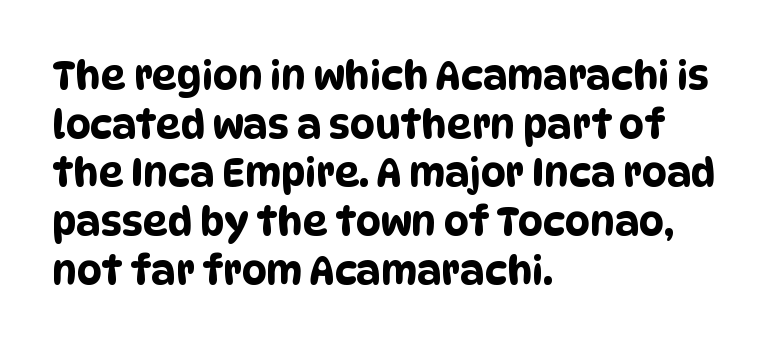
Do the characters align in a grid? No, the font is proportional. The setting favours the left margin, as ordinary paragraphs usually do. Type without underlining. Students, observe: this is what conventionally led text looks like.
